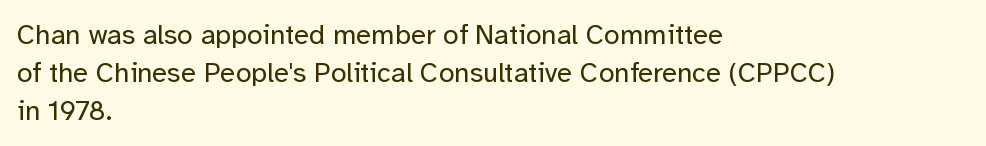
{"serif": "no", "italic": "no", "bold": "no", "weight": "regular", "width": "normal", "stroke_contrast": "low", "x_height": "medium", "monospaced": "no", "underline": "no", "align": "left", "line_spacing": "normal", "line_spacing_ratio": 1.35, "letter_spacing": "normal", "letter_spacing_em": 0.0, "glyph_px": 28}
